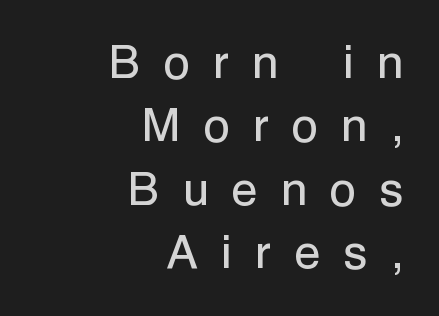
{"serif": "no", "italic": "no", "bold": "no", "weight": "regular", "width": "normal", "stroke_contrast": "low", "x_height": "medium", "monospaced": "no", "underline": "no", "align": "right", "line_spacing": "normal", "line_spacing_ratio": 1.32, "letter_spacing": "wide", "letter_spacing_em": 0.48, "glyph_px": 48}
